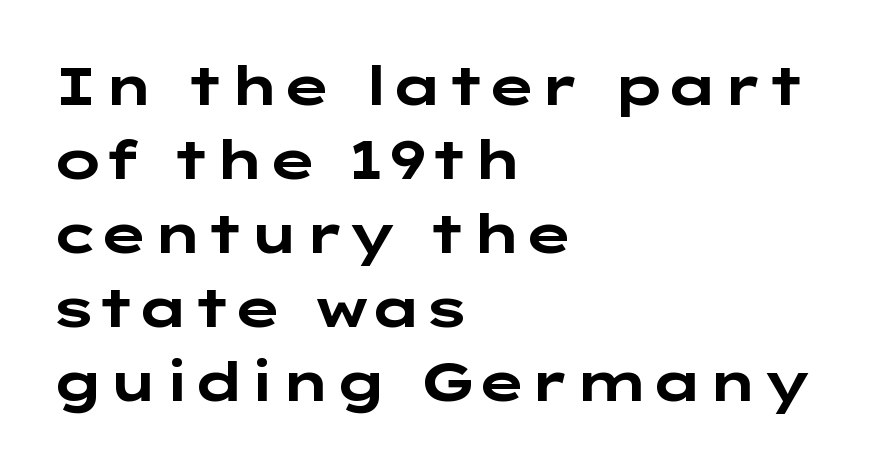
{"serif": "no", "italic": "no", "bold": "yes", "weight": "bold", "width": "wide", "stroke_contrast": "low", "x_height": "medium", "underline": "no", "align": "left", "line_spacing": "normal", "line_spacing_ratio": 1.37, "letter_spacing": "normal", "letter_spacing_em": 0.0, "glyph_px": 54}
